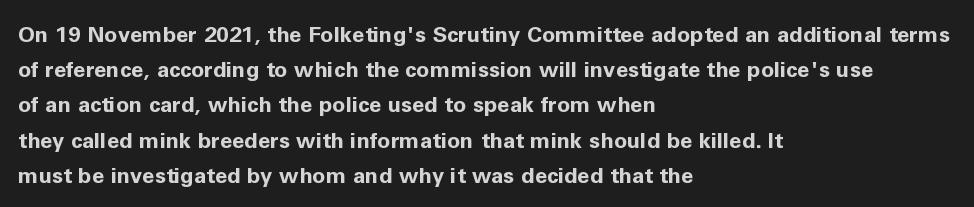
Every row of glyphs begins at an identical x-position on the left. Each word holds together tightly as a unit, with standard inter-letter gaps. What's the leading like? Ordinary, nothing unusual. Nope, not italic — everything's standing straight. The space directly below the letters is spotless.
